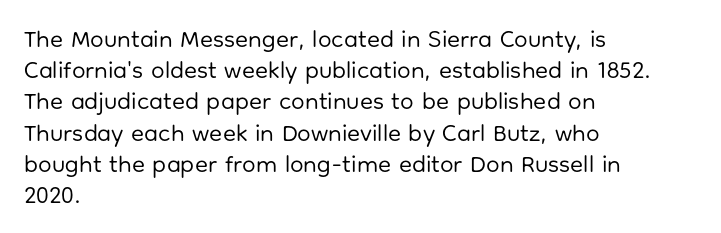
{"italic": "no", "bold": "no", "underline": "no", "align": "left", "line_spacing": "normal", "line_spacing_ratio": 1.3, "letter_spacing": "normal", "letter_spacing_em": 0.0, "glyph_px": 24}
